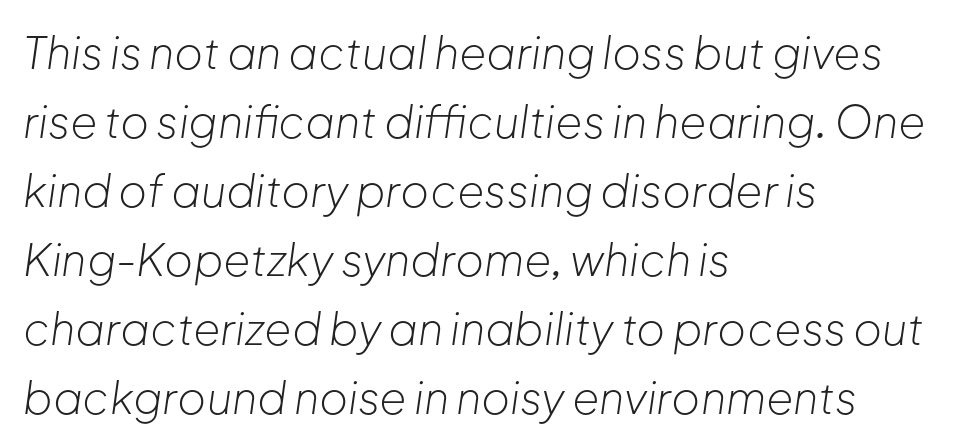
Q: Is the text bold? A: No.
Q: Is the text italic (slanted)? A: Yes, it leans right by about 8 degrees.
Q: Is the text underlined? A: No.
Q: How is the paragraph aligned? A: Left-aligned.
Q: Is the spacing between letters normal or unusually wide? A: Normal.
Q: Is the spacing between lines tight, normal or loose? A: Normal.
Q: Width (condensed, normal, or wide)? A: Normal.
Q: Stroke contrast? A: Low.
Q: x-height? A: Medium.
Q: Monospaced? A: No.
